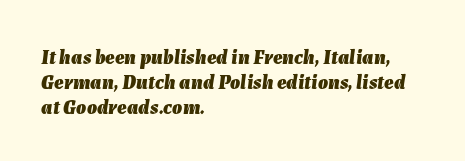
{"italic": "yes", "lean": "right", "slant_degrees": 7, "bold": "yes", "underline": "no", "align": "left", "line_spacing": "normal", "line_spacing_ratio": 1.25, "letter_spacing": "normal", "letter_spacing_em": 0.0, "glyph_px": 20}
